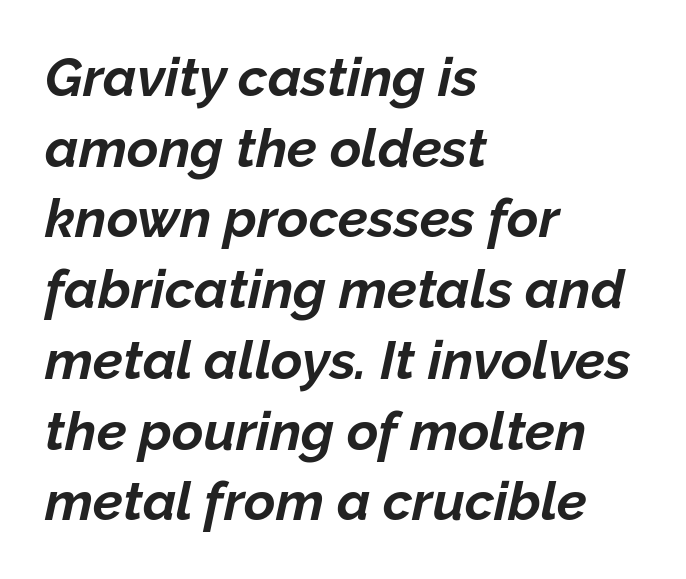
{"italic": "yes", "lean": "right", "slant_degrees": 12, "bold": "yes", "weight": "bold", "width": "normal", "stroke_contrast": "low", "x_height": "medium", "monospaced": "no", "underline": "no", "align": "left", "line_spacing": "normal", "line_spacing_ratio": 1.31, "letter_spacing": "normal", "letter_spacing_em": 0.0, "glyph_px": 54}
